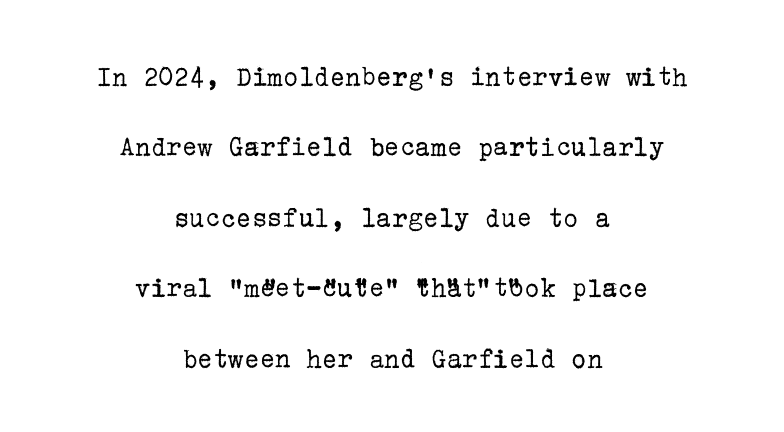
The image shows 29 px regular-weight serif type, upright; set centered, loose line spacing (2.43x), normal letter spacing, not underlined; low stroke contrast and a medium x-height.
